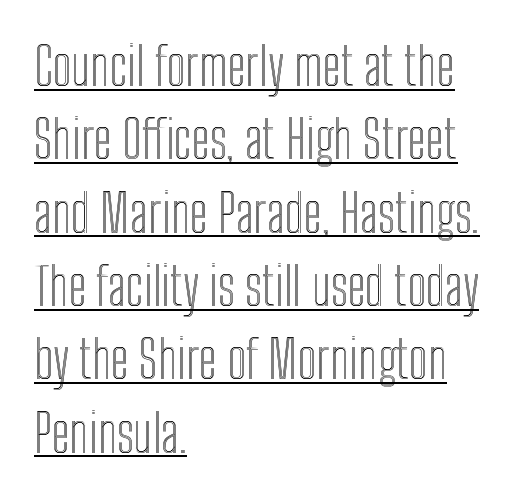
The image shows 52 px condensed type, upright; set left-aligned, normal line spacing (1.41x), normal letter spacing, underlined; a medium x-height.
